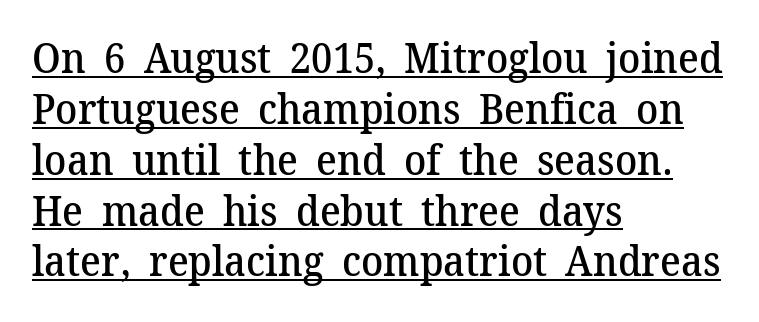
{"serif": "yes", "italic": "no", "bold": "semi", "weight": "semibold", "width": "normal", "stroke_contrast": "medium", "x_height": "medium", "monospaced": "no", "underline": "yes", "align": "left", "line_spacing_ratio": 1.24, "letter_spacing": "normal", "letter_spacing_em": 0.0, "glyph_px": 41}
